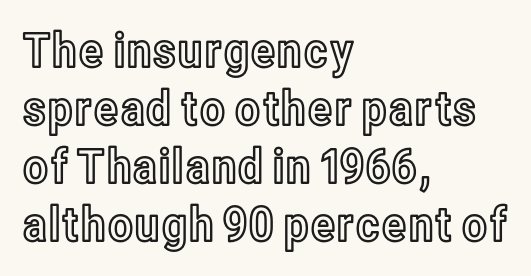
Q: Is the text italic (slanted)? A: No, it is upright.
Q: Is the text underlined? A: No.
Q: How is the paragraph aligned? A: Left-aligned.
Q: Is the spacing between letters normal or unusually wide? A: Normal.
Q: Width (condensed, normal, or wide)? A: Condensed.
Q: x-height? A: Medium.
Q: Monospaced? A: No.
